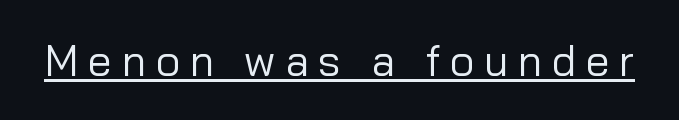
The face looks like a standard text weight, possibly lighter. What stands out about the letter spacing? Its width — letters are far apart. The font's upright variant was chosen for this text. Character widths vary here, with narrow letters taking less room than wide ones. The glyphs are accompanied by a horizontal stroke just below them.
